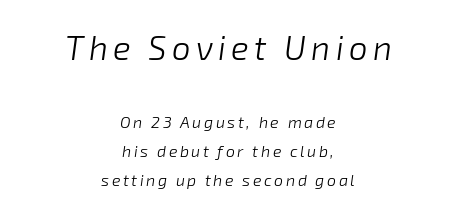
The image shows 33 px light type, italic (leaning right); set centered, line spacing 1.79x, not underlined; the first (top) block is 2.06x larger; low stroke contrast and a medium x-height.
